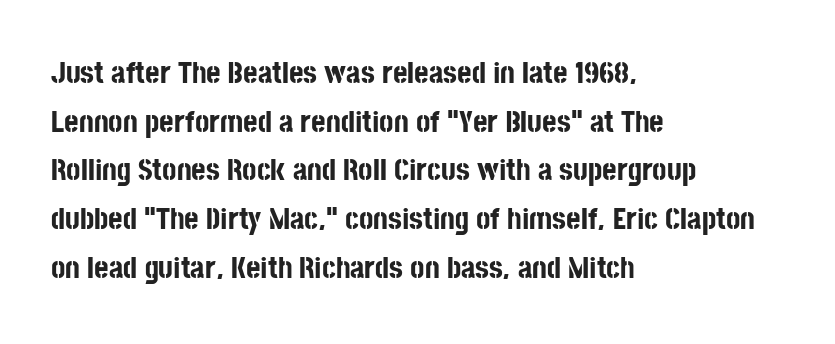
{"serif": "no", "italic": "no", "bold": "yes", "weight": "bold", "width": "condensed", "stroke_contrast": "low", "x_height": "large", "monospaced": "no", "underline": "no", "align": "left", "line_spacing": "normal", "line_spacing_ratio": 1.57, "letter_spacing": "normal", "letter_spacing_em": 0.0, "glyph_px": 31}
